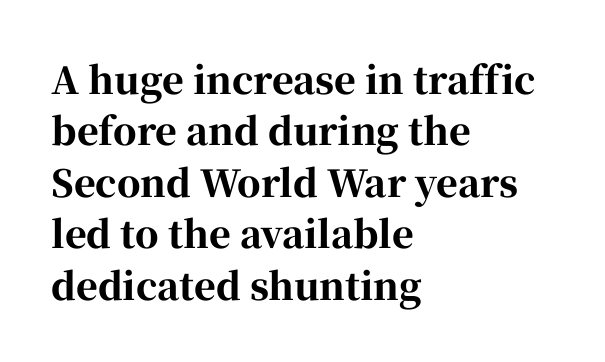
Casual observation: everything's shoved over to the left. A normal amount of white space separates one row of letters from the next. No word sits above an underline. In terms of letterform style, serifs are clearly present. The letters are bold, with thick, heavy strokes. Observe the ordinary spacing: letters are neighbours, not strangers.
